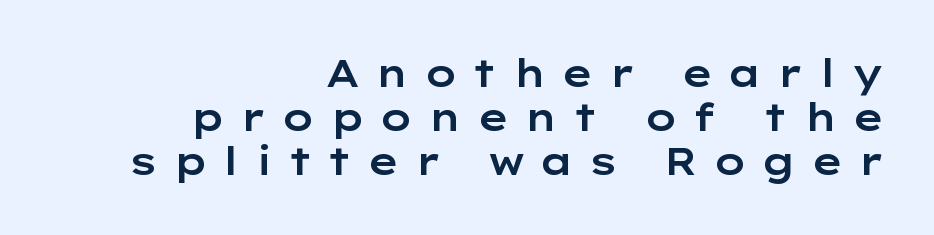
Q: Is the text italic (slanted)? A: No, it is upright.
Q: Is the typeface a serif or a sans-serif typeface? A: Sans-serif.
Q: Is the text underlined? A: No.
Q: How is the paragraph aligned? A: Right-aligned.
Q: Is the spacing between letters normal or unusually wide? A: Unusually wide.
Q: Width (condensed, normal, or wide)? A: Wide.
Q: Stroke contrast? A: Low.
Q: x-height? A: Medium.
Q: Monospaced? A: No.
